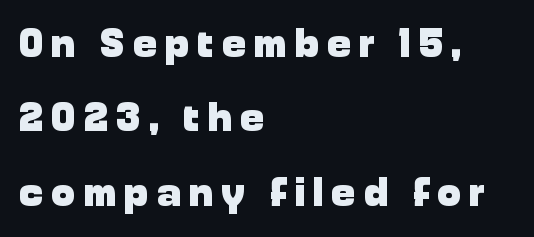
Strokes here are thick enough to call this a true bold. Note: no serifs on the glyphs. Clear beneath every line of the passage. Rendered with straight, roman letterforms.
